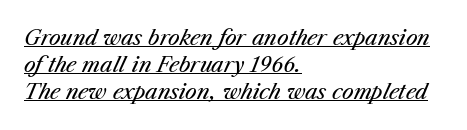
The image shows 21 px text type, italic (leaning right); set left-aligned, normal line spacing (1.29x), normal letter spacing, underlined.
